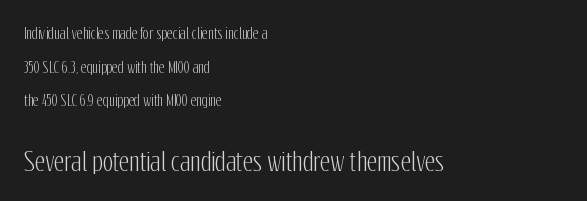
Italic: no, the glyphs are upright roman. Descenders hang freely into open space. Small over large — that's the arrangement of the two blocks here. Each word holds together tightly as a unit, with standard inter-letter gaps. Is there much room between lines? Yes — plenty of vertical air separates them. In CSS terms this would be text-align: left.
